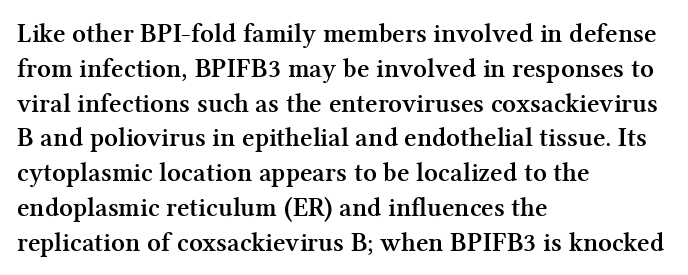
Q: Is the text bold? A: Yes.
Q: Is the text italic (slanted)? A: No, it is upright.
Q: Is the text underlined? A: No.
Q: How is the paragraph aligned? A: Left-aligned.
Q: Is the spacing between letters normal or unusually wide? A: Normal.
Q: Is the spacing between lines tight, normal or loose? A: Normal.
